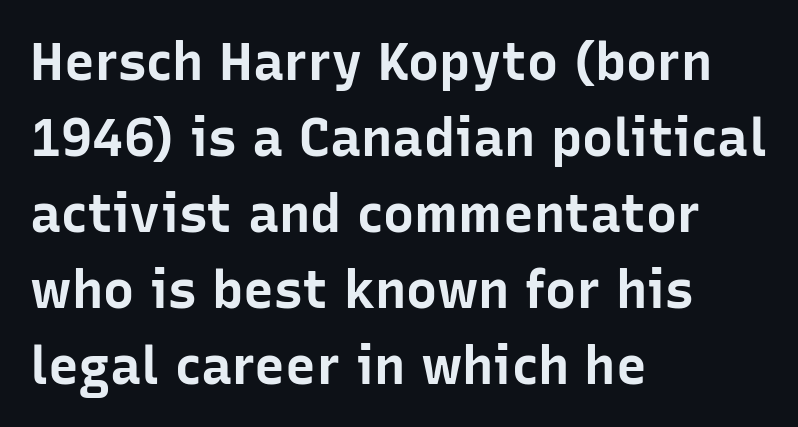
The image shows 52 px bold sans-serif type, upright; set left-aligned, normal line spacing (1.46x), normal letter spacing, not underlined; low stroke contrast and a medium x-height.
